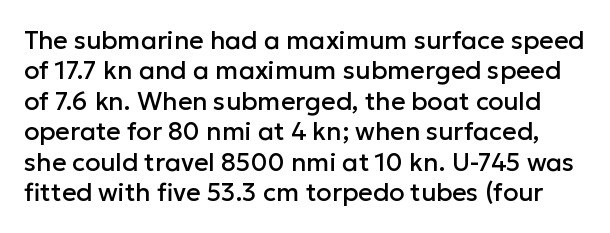
{"italic": "no", "underline": "no", "line_spacing_ratio": 1.22, "letter_spacing": "normal", "letter_spacing_em": 0.0, "glyph_px": 25}
